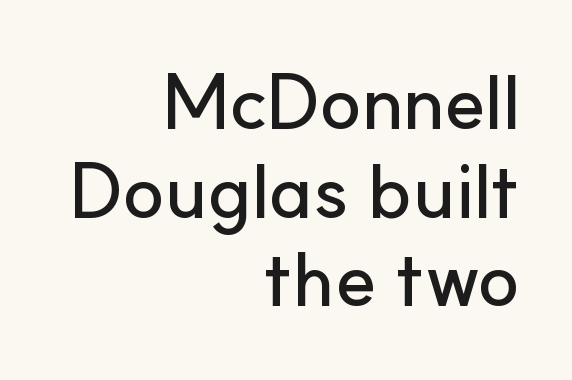
The image shows 77 px sans-serif type, upright; set right-aligned, tight line spacing (1.15x), normal letter spacing, not underlined; low stroke contrast and a small x-height.
